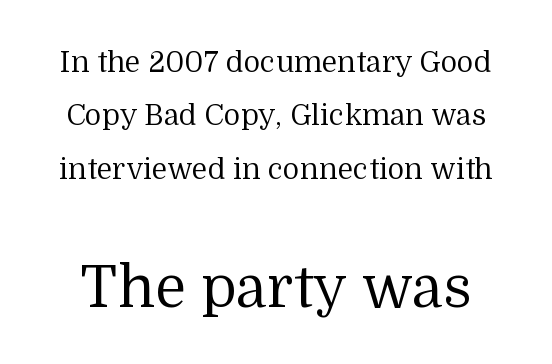
{"serif": "yes", "italic": "no", "bold": "no", "weight": "regular", "width": "normal", "stroke_contrast": "medium", "x_height": "medium", "monospaced": "no", "underline": "no", "line_spacing_ratio": 1.84, "letter_spacing": "normal", "letter_spacing_em": 0.0, "larger_block": "second", "size_ratio": 2.0, "glyph_px": 58}
